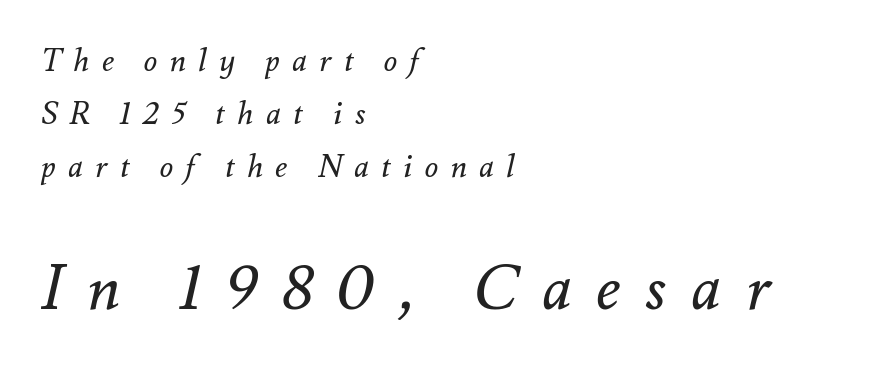
Top chunk: small. Bottom chunk: large. The typesetter chose a ragged-right arrangement here. Note the varied advance widths — an 'i' is clearly narrower than an 'm'. How are the letters spaced? Widely, with obvious added tracking.
